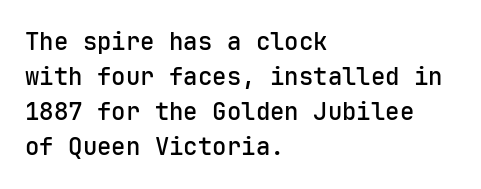
Q: Is the text bold? A: Semi-bold.
Q: Is the text italic (slanted)? A: No, it is upright.
Q: Is the text underlined? A: No.
Q: How is the paragraph aligned? A: Left-aligned.
Q: Is the spacing between letters normal or unusually wide? A: Normal.
Q: Is the spacing between lines tight, normal or loose? A: Normal.
